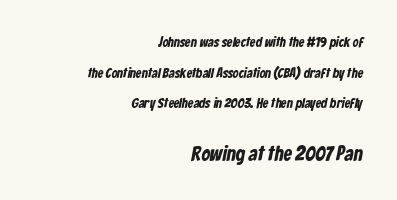
A bare baseline throughout the passage. All the whitespace from short lines collects on the left. Regarding leading, the lines here are spaced well apart. The gaps between neighbouring characters are ordinary and unremarkable.
